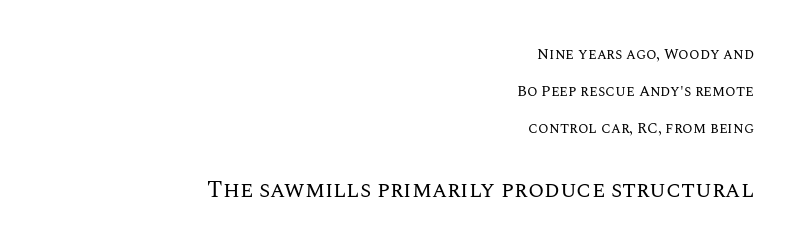
Q: Is the text bold? A: No.
Q: Is the text italic (slanted)? A: No, it is upright.
Q: Is the text underlined? A: No.
Q: How is the paragraph aligned? A: Right-aligned.
Q: Is the spacing between letters normal or unusually wide? A: Normal.
Q: Is the spacing between lines tight, normal or loose? A: Loose.
Q: Which block of text is set in a larger size, the first (top) or the second (bottom)? A: The second (bottom) one.
